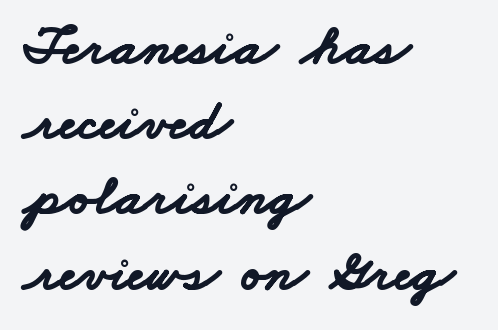
{"serif": "no", "bold": "yes", "weight": "bold", "width": "wide", "stroke_contrast": "low", "x_height": "small", "monospaced": "no", "underline": "no", "align": "left", "line_spacing": "normal", "line_spacing_ratio": 1.32, "letter_spacing": "normal", "letter_spacing_em": 0.0, "glyph_px": 57}
